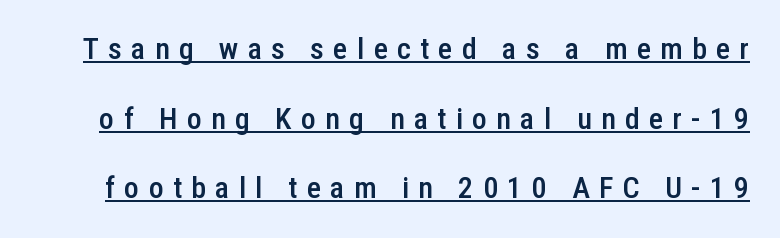
Each word looks stretched out because of the extra space between its letters. The lettering is marked with a stroke running underneath it. You could not count columns in this text — the font is proportionally spaced. Observe the absence of serifs on each vertical stroke in this sample. Quick note: interline space is abundant. Characters remain perfectly vertical along every line.
